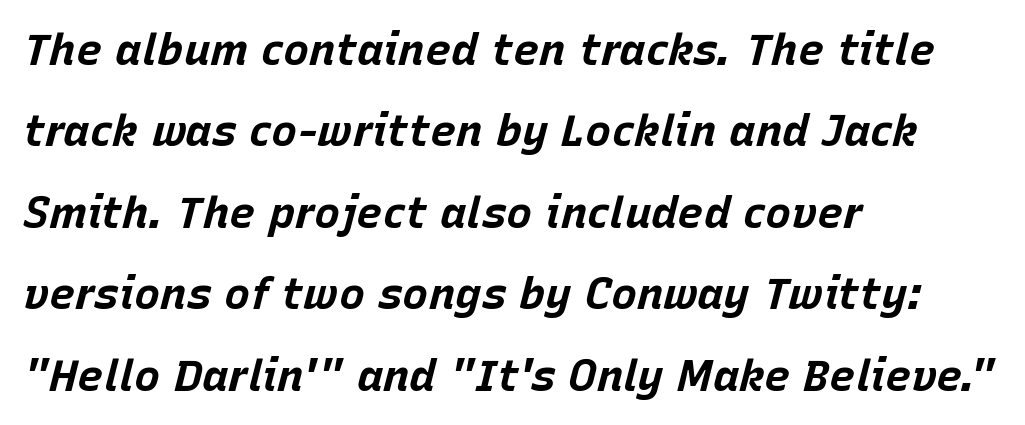
The image shows 44 px bold type, italic (leaning right); set left-aligned, line spacing 1.85x, normal letter spacing, not underlined; low stroke contrast and a large x-height.
